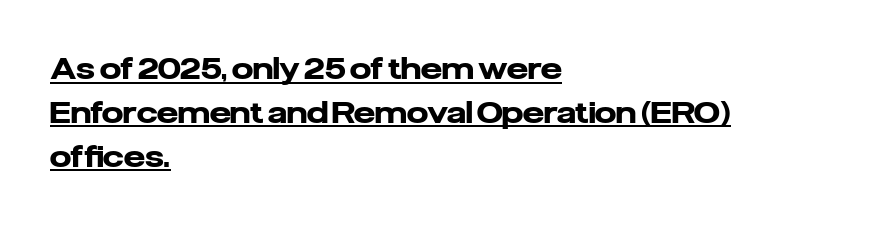
{"serif": "no", "italic": "no", "bold": "yes", "weight": "heavy", "width": "normal", "stroke_contrast": "low", "x_height": "medium", "monospaced": "no", "underline": "yes", "align": "left", "line_spacing": "normal", "line_spacing_ratio": 1.46, "letter_spacing": "normal", "letter_spacing_em": 0.0, "glyph_px": 30}
